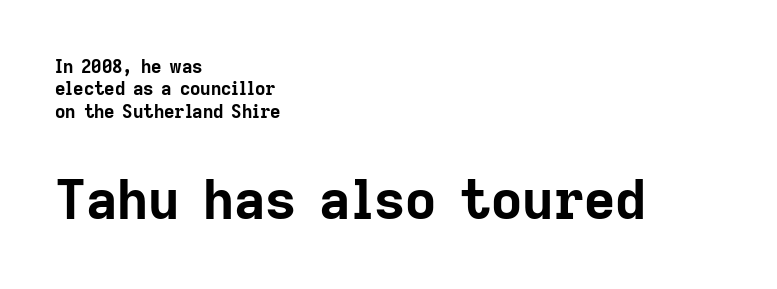
{"serif": "no", "italic": "no", "bold": "yes", "weight": "bold", "width": "normal", "stroke_contrast": "low", "x_height": "medium", "monospaced": "no", "underline": "no", "align": "left", "line_spacing": "normal", "line_spacing_ratio": 1.25, "letter_spacing": "normal", "letter_spacing_em": 0.0, "larger_block": "second", "size_ratio": 3.0, "glyph_px": 54}
